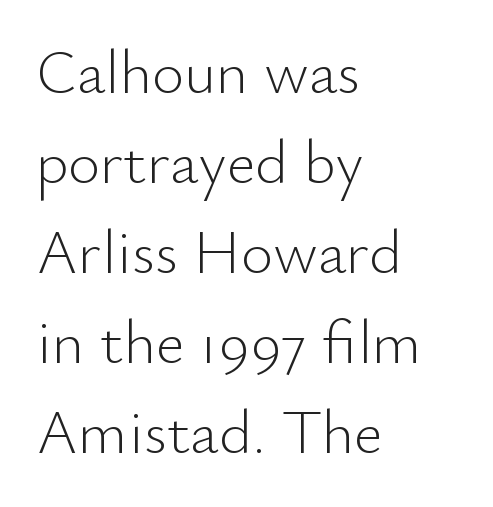
{"serif": "no", "italic": "no", "bold": "no", "weight": "light", "width": "normal", "stroke_contrast": "low", "x_height": "small", "monospaced": "no", "underline": "no", "align": "left", "line_spacing": "normal", "line_spacing_ratio": 1.45, "letter_spacing": "normal", "letter_spacing_em": 0.0, "glyph_px": 62}
